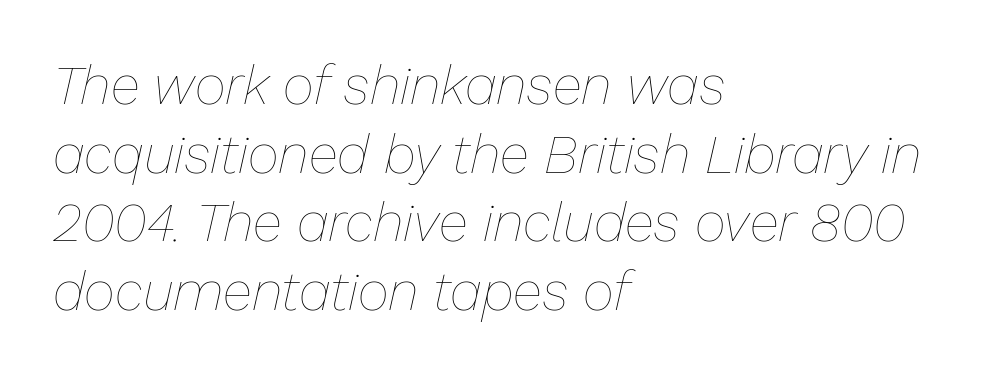
Each new line begins a customary step beneath the previous one. The letters advance in unequal steps, a hallmark of proportional type. The passage shown has conventional tracking throughout. The rendering anchors every line to the left-hand side. Anything drawn beneath the words? Only blank space.
